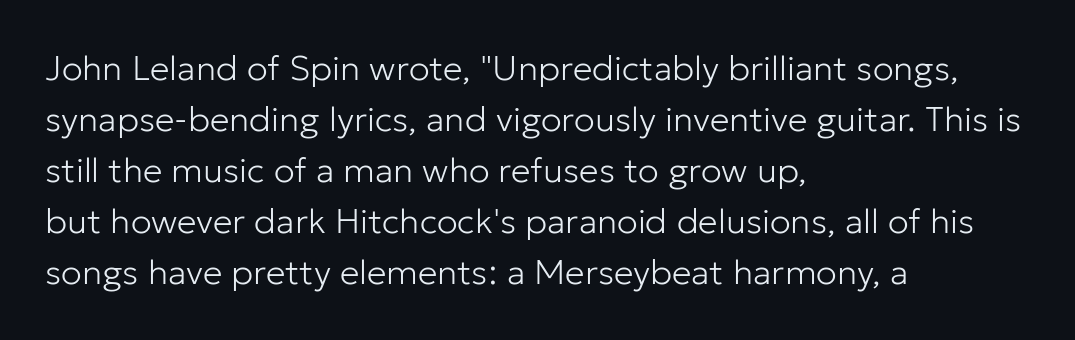
Q: Is the text bold? A: No.
Q: Is the text italic (slanted)? A: No, it is upright.
Q: Is the typeface a serif or a sans-serif typeface? A: Sans-serif.
Q: Is the text underlined? A: No.
Q: How is the paragraph aligned? A: Left-aligned.
Q: Is the spacing between letters normal or unusually wide? A: Normal.
Q: Is the spacing between lines tight, normal or loose? A: Normal.
Q: Width (condensed, normal, or wide)? A: Normal.
Q: Stroke contrast? A: Low.
Q: x-height? A: Medium.
Q: Monospaced? A: No.
